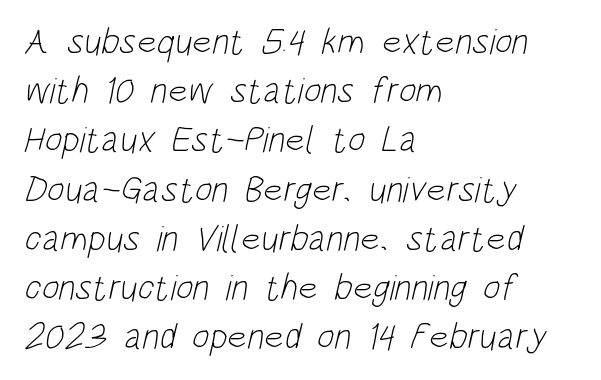
Nothing sits at the stroke ends, so this counts as sans-serif. The letters sit at their default tracking, neither squeezed nor spread. Line starts are locked; line ends wander. Ink coverage per letter is moderate at most. Just letters on the line, the space beneath them empty. The space between consecutive lines is moderate.
